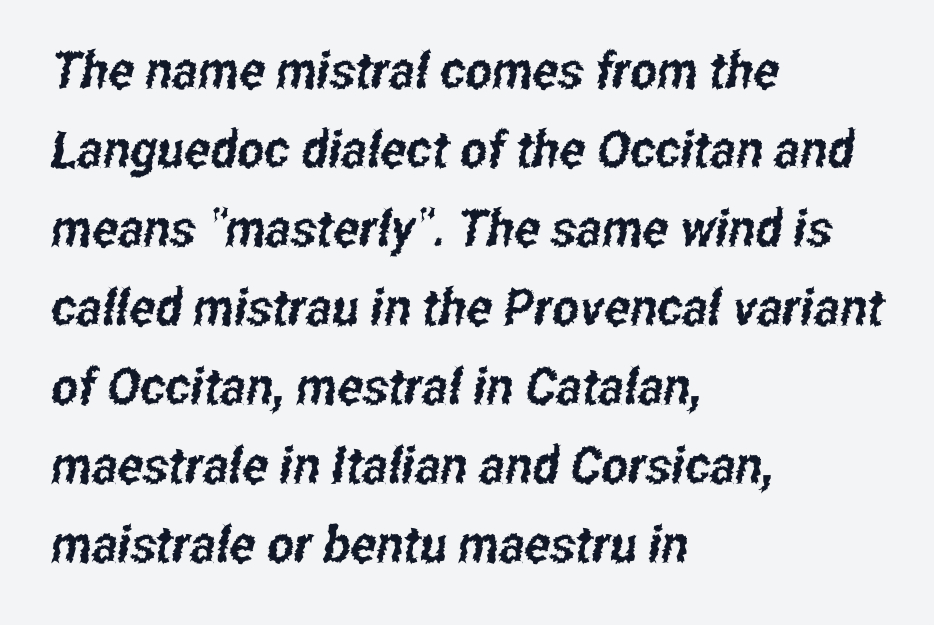
The image shows 51 px condensed sans-serif type; set left-aligned, normal line spacing (1.55x), normal letter spacing, not underlined; low stroke contrast and a medium x-height.
